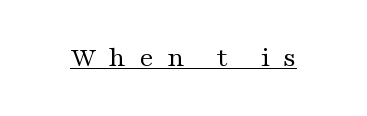
Q: Is the text bold? A: No.
Q: Is the text italic (slanted)? A: No, it is upright.
Q: Is the typeface a serif or a sans-serif typeface? A: Serif.
Q: Is the text underlined? A: Yes.
Q: Is the spacing between letters normal or unusually wide? A: Unusually wide.
Q: Width (condensed, normal, or wide)? A: Wide.
Q: Stroke contrast? A: Medium.
Q: x-height? A: Medium.
Q: Monospaced? A: No.
